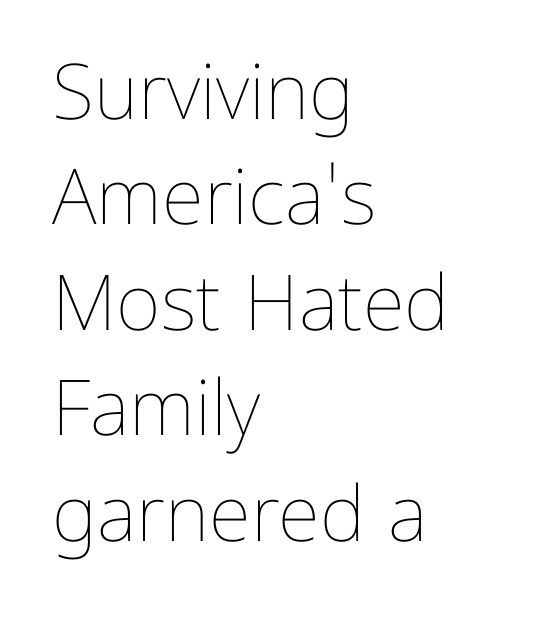
{"italic": "no", "bold": "no", "weight": "thin", "width": "normal", "stroke_contrast": "low", "x_height": "medium", "monospaced": "no", "underline": "no", "align": "left", "line_spacing": "normal", "line_spacing_ratio": 1.37, "letter_spacing": "normal", "letter_spacing_em": 0.0, "glyph_px": 77}
